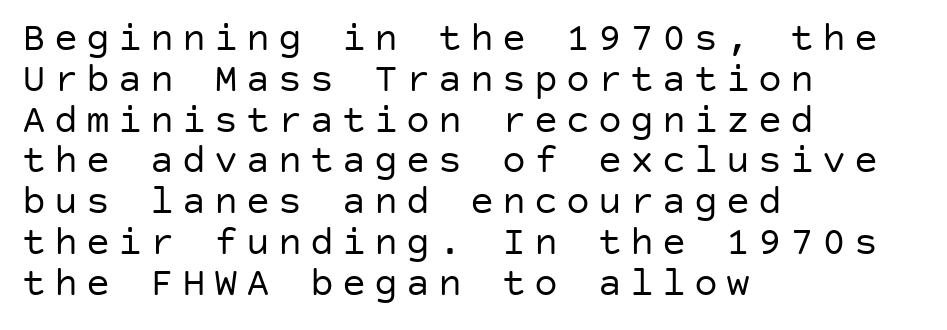
The image shows 40 px regular-weight sans-serif type, upright; set left-aligned, tight line spacing (1.02x), unusually wide letter spacing (+0.2 em), not underlined; low stroke contrast and a large x-height.
